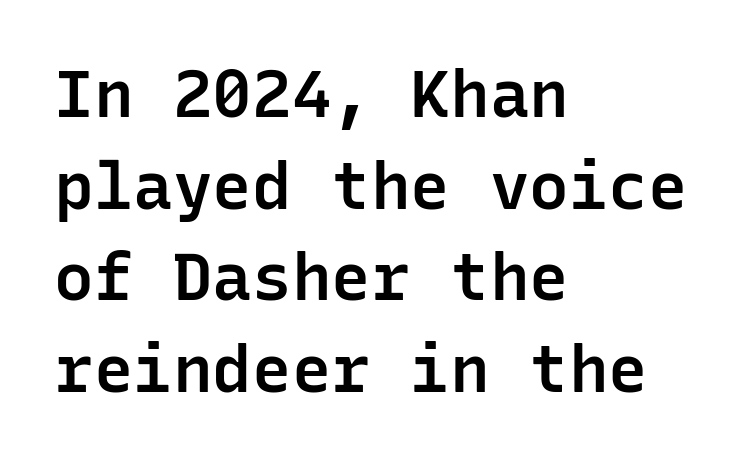
The image shows 66 px semibold sans-serif type, upright, monospaced; set left-aligned, normal line spacing (1.39x), normal letter spacing, not underlined; low stroke contrast and a medium x-height.
